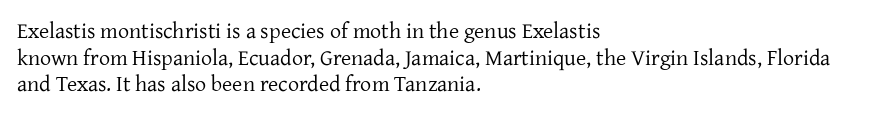
Q: Is the text bold? A: No.
Q: Is the text italic (slanted)? A: No, it is upright.
Q: Is the text underlined? A: No.
Q: How is the paragraph aligned? A: Left-aligned.
Q: Is the spacing between letters normal or unusually wide? A: Normal.
